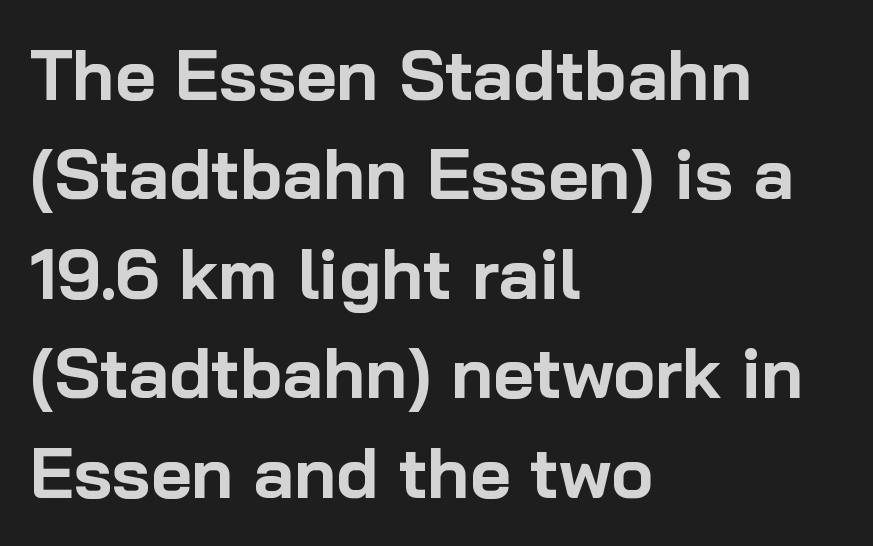
The image shows 70 px bold sans-serif type, upright; set left-aligned, normal line spacing (1.42x), normal letter spacing, not underlined; low stroke contrast and a medium x-height.
